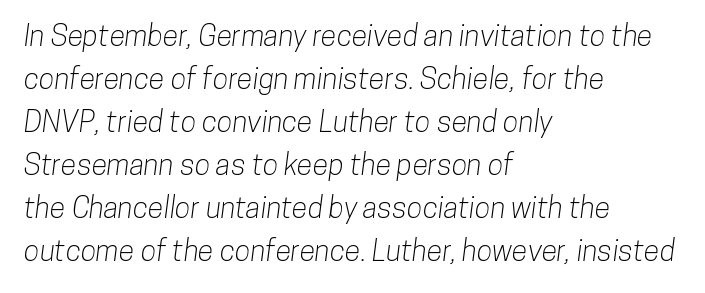
The image shows 29 px condensed sans-serif type; set left-aligned, normal line spacing (1.48x), normal letter spacing, not underlined; low stroke contrast and a medium x-height.
